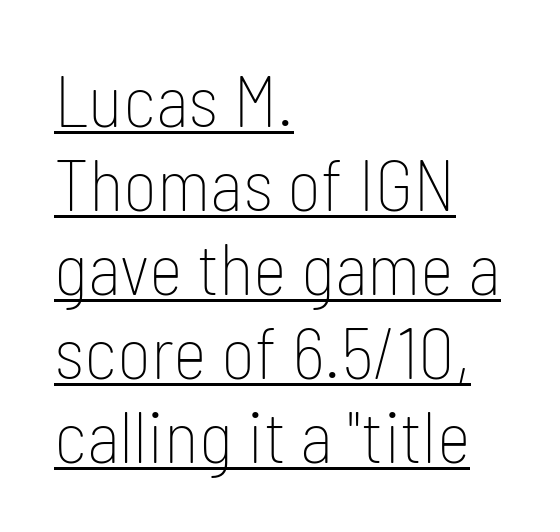
Q: Is the text bold? A: No.
Q: Is the text italic (slanted)? A: No, it is upright.
Q: Is the typeface a serif or a sans-serif typeface? A: Sans-serif.
Q: Is the text underlined? A: Yes.
Q: How is the paragraph aligned? A: Left-aligned.
Q: Is the spacing between letters normal or unusually wide? A: Normal.
Q: Is the spacing between lines tight, normal or loose? A: Tight.
Q: Width (condensed, normal, or wide)? A: Condensed.
Q: Stroke contrast? A: Low.
Q: x-height? A: Medium.
Q: Monospaced? A: No.
